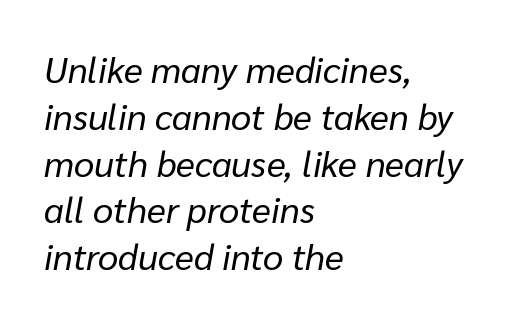
The image shows 36 px regular-weight type, italic (leaning right); set left-aligned, normal line spacing (1.3x), normal letter spacing, not underlined; low stroke contrast and a medium x-height.
